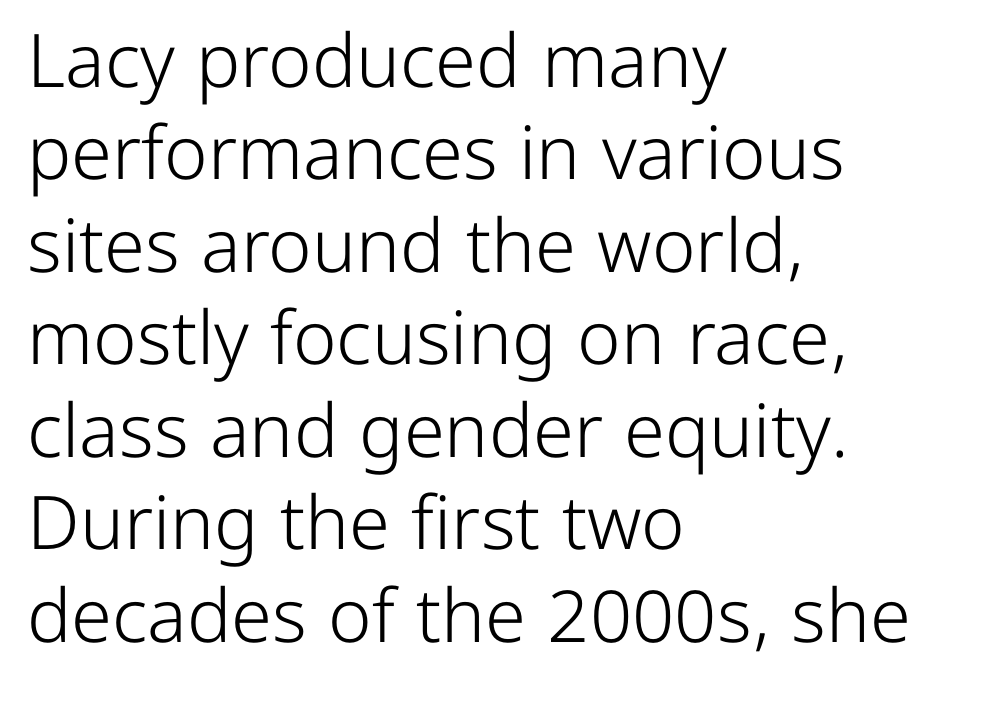
Q: Is the text bold? A: No.
Q: Is the text italic (slanted)? A: No, it is upright.
Q: Is the typeface a serif or a sans-serif typeface? A: Sans-serif.
Q: Is the text underlined? A: No.
Q: How is the paragraph aligned? A: Left-aligned.
Q: Is the spacing between letters normal or unusually wide? A: Normal.
Q: Is the spacing between lines tight, normal or loose? A: Normal.
Q: Width (condensed, normal, or wide)? A: Normal.
Q: Stroke contrast? A: Low.
Q: x-height? A: Medium.
Q: Monospaced? A: No.
